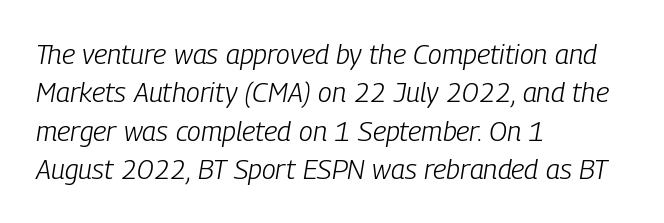
{"italic": "yes", "lean": "right", "slant_degrees": 9, "bold": "no", "weight": "light", "width": "condensed", "stroke_contrast": "low", "x_height": "medium", "monospaced": "no", "underline": "no", "align": "left", "line_spacing": "normal", "line_spacing_ratio": 1.37, "letter_spacing": "normal", "letter_spacing_em": 0.0, "glyph_px": 28}
